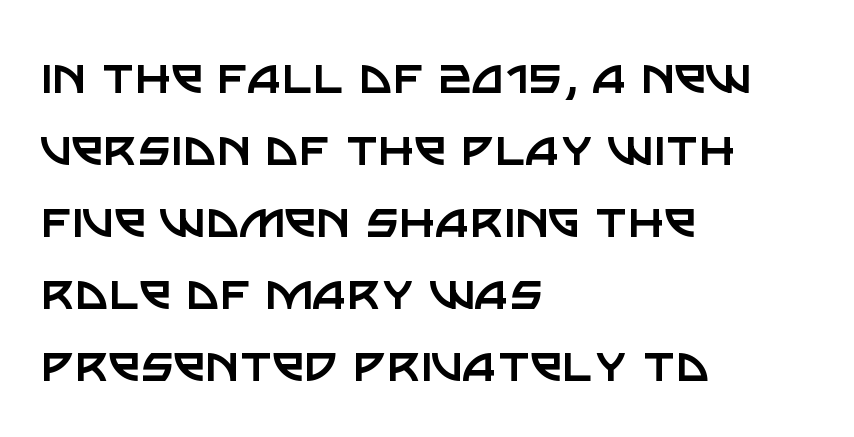
The image shows 58 px regular-weight sans-serif type, upright; set left-aligned, line spacing 1.24x, normal letter spacing, not underlined; low stroke contrast and a large x-height.
